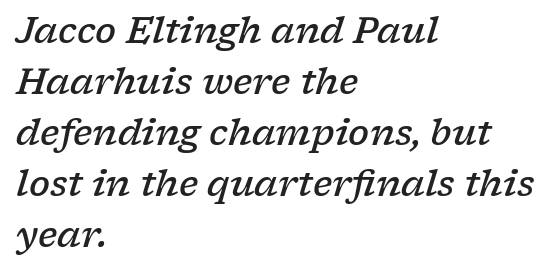
The setting favours the left margin, as ordinary paragraphs usually do. Vertically, the passage feels balanced, rows spaced as you'd expect. Compared with ordinary roman type, these characters are visibly tilted. A bare baseline throughout the passage. The strokes are fattened partway — semibold, not bold. The gaps between neighbouring characters are ordinary and unremarkable.
